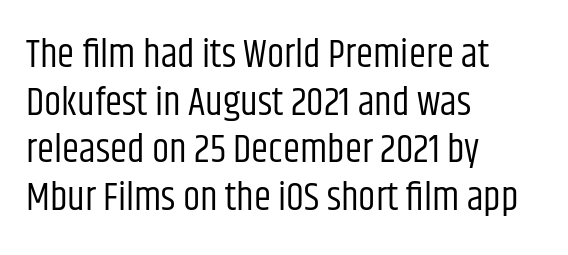
Q: Is the text bold? A: No.
Q: Is the text italic (slanted)? A: No, it is upright.
Q: Is the typeface a serif or a sans-serif typeface? A: Sans-serif.
Q: Is the text underlined? A: No.
Q: How is the paragraph aligned? A: Left-aligned.
Q: Is the spacing between letters normal or unusually wide? A: Normal.
Q: Width (condensed, normal, or wide)? A: Condensed.
Q: Stroke contrast? A: Low.
Q: x-height? A: Large.
Q: Monospaced? A: No.
